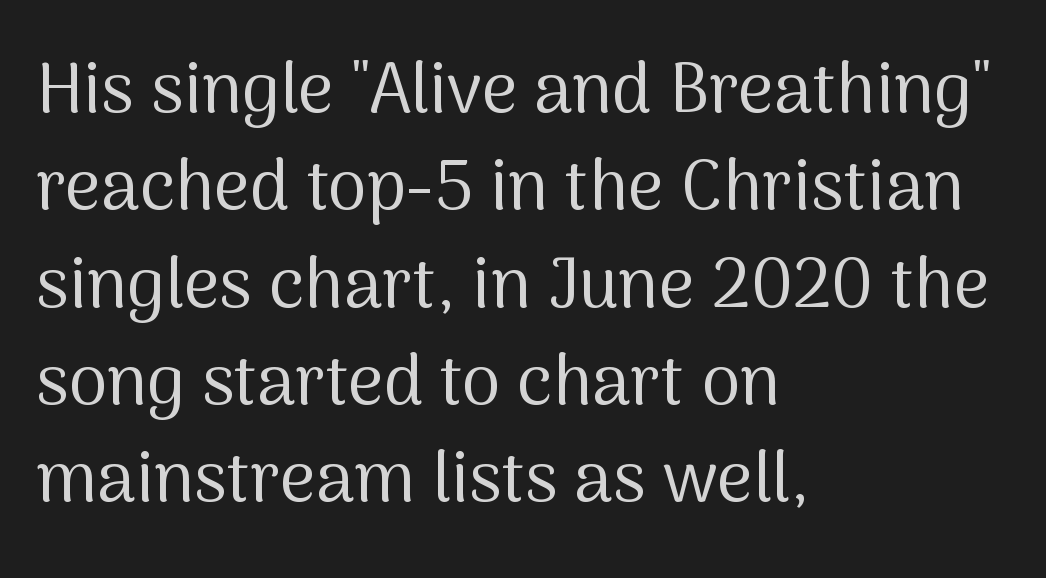
{"serif": "no", "italic": "no", "bold": "no", "weight": "regular", "width": "normal", "stroke_contrast": "medium", "x_height": "medium", "monospaced": "no", "underline": "no", "align": "left", "line_spacing": "normal", "line_spacing_ratio": 1.39, "letter_spacing": "normal", "letter_spacing_em": 0.0, "glyph_px": 70}
